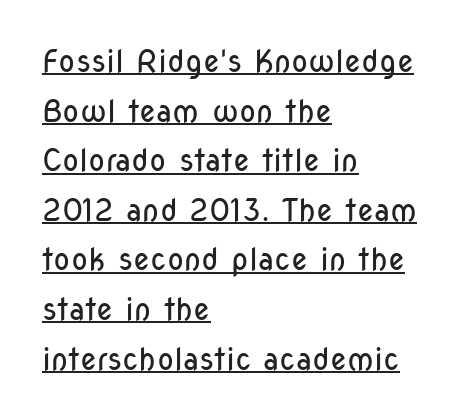
{"serif": "no", "italic": "no", "bold": "no", "weight": "regular", "width": "condensed", "stroke_contrast": "low", "x_height": "medium", "monospaced": "no", "underline": "yes", "align": "left", "line_spacing": "normal", "line_spacing_ratio": 1.6, "letter_spacing": "normal", "letter_spacing_em": 0.0, "glyph_px": 31}
